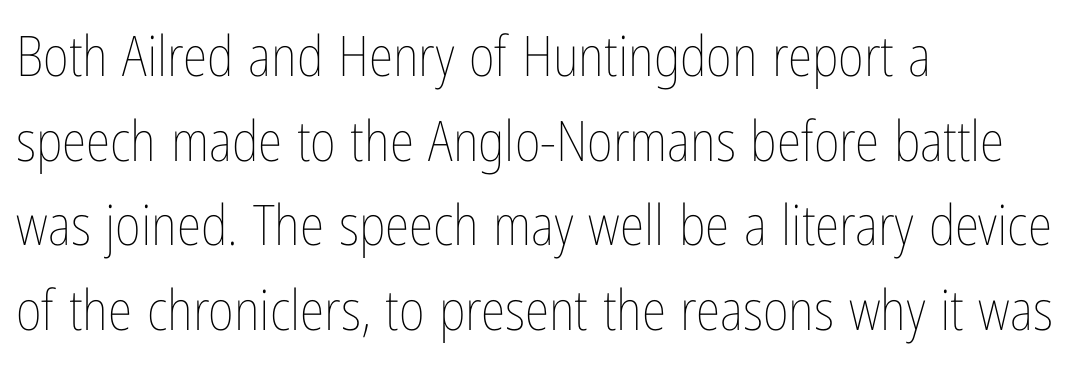
Q: Is the text bold? A: No.
Q: Is the text italic (slanted)? A: No, it is upright.
Q: Is the text underlined? A: No.
Q: How is the paragraph aligned? A: Left-aligned.
Q: Is the spacing between letters normal or unusually wide? A: Normal.
Q: Is the spacing between lines tight, normal or loose? A: Normal.
Q: Width (condensed, normal, or wide)? A: Condensed.
Q: Stroke contrast? A: Low.
Q: x-height? A: Medium.
Q: Monospaced? A: No.
